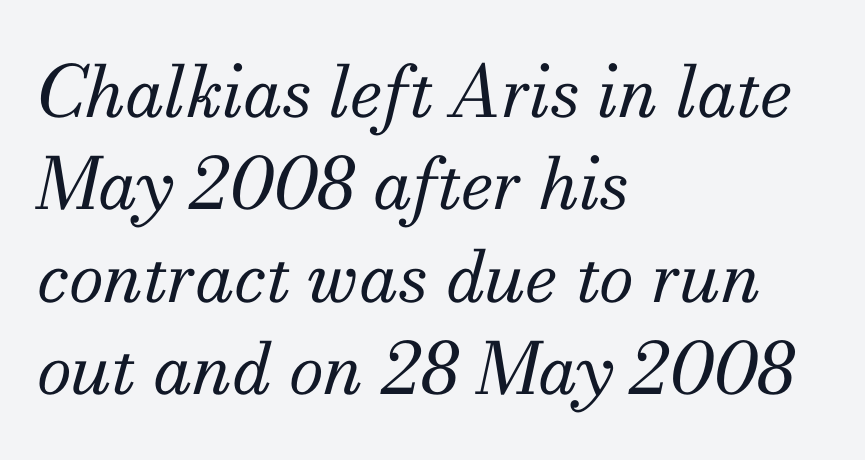
If you drew a ruler down the left edge, every line would touch it. Type style note: has serifs. A quiet, ordinary-to-light weight characterises the typeface. Vertical spacing — default. The letters advance in unequal steps, a hallmark of proportional type. There is no visible air inserted between adjacent glyphs.
